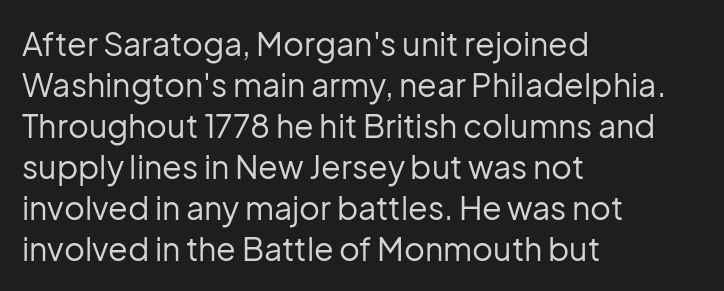
Q: Is the text bold? A: No.
Q: Is the text italic (slanted)? A: No, it is upright.
Q: Is the typeface a serif or a sans-serif typeface? A: Sans-serif.
Q: Is the text underlined? A: No.
Q: How is the paragraph aligned? A: Left-aligned.
Q: Is the spacing between letters normal or unusually wide? A: Normal.
Q: Is the spacing between lines tight, normal or loose? A: Normal.
Q: Width (condensed, normal, or wide)? A: Normal.
Q: Stroke contrast? A: Low.
Q: x-height? A: Medium.
Q: Monospaced? A: No.
